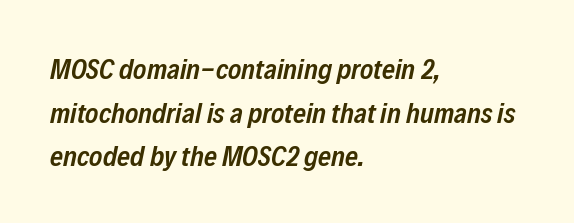
The image shows 28 px semibold, condensed type, italic (leaning right); set left-aligned, normal line spacing (1.56x), normal letter spacing, not underlined; low stroke contrast and a medium x-height.
